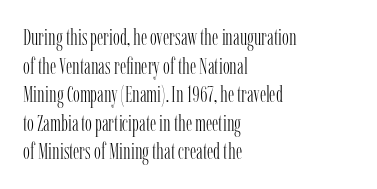
The image shows 23 px text type, upright; set left-aligned, line spacing 1.24x, normal letter spacing, not underlined.
